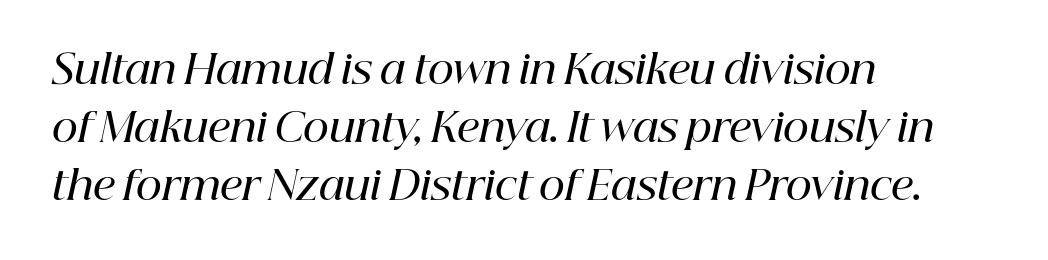
Q: Is the text bold? A: Semi-bold.
Q: Is the text italic (slanted)? A: Yes, it leans right by about 12 degrees.
Q: Is the typeface a serif or a sans-serif typeface? A: Serif.
Q: Is the text underlined? A: No.
Q: How is the paragraph aligned? A: Left-aligned.
Q: Is the spacing between letters normal or unusually wide? A: Normal.
Q: Is the spacing between lines tight, normal or loose? A: Normal.
Q: Width (condensed, normal, or wide)? A: Normal.
Q: Stroke contrast? A: High.
Q: x-height? A: Medium.
Q: Monospaced? A: No.
